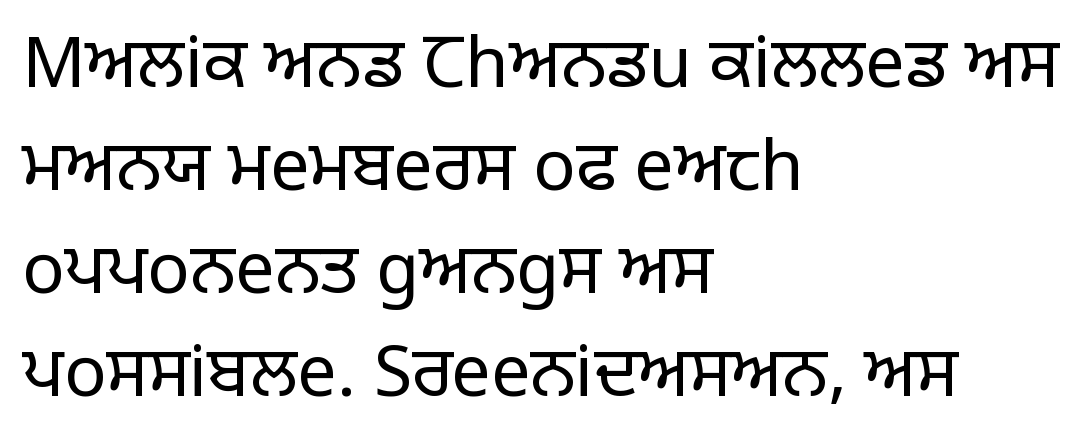
Nope, not italic — everything's standing straight. Here the glyphs are tracked normally, forming tight word shapes. Stem width sits at or under what a default text font uses. Note the varied advance widths — an 'i' is clearly narrower than an 'm'.
